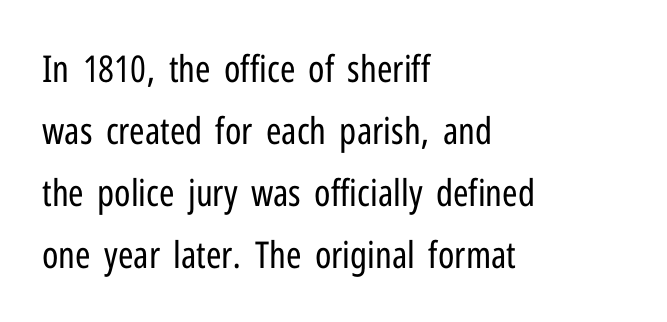
The letters carry no serifs — their stems end cleanly without finishing strokes. A classic flush-left, rag-right setting is used for this passage. Looks like regular typesetting: each glyph gets only the width it needs. Italic: no, the glyphs are upright roman. Letters rest on an invisible, unmarked baseline.
